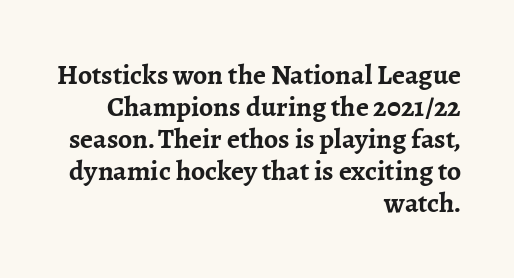
Q: Is the text bold? A: Yes.
Q: Is the text italic (slanted)? A: No, it is upright.
Q: Is the typeface a serif or a sans-serif typeface? A: Serif.
Q: Is the text underlined? A: No.
Q: How is the paragraph aligned? A: Right-aligned.
Q: Is the spacing between letters normal or unusually wide? A: Normal.
Q: Is the spacing between lines tight, normal or loose? A: Tight.
Q: Width (condensed, normal, or wide)? A: Normal.
Q: Stroke contrast? A: Low.
Q: x-height? A: Medium.
Q: Monospaced? A: No.
